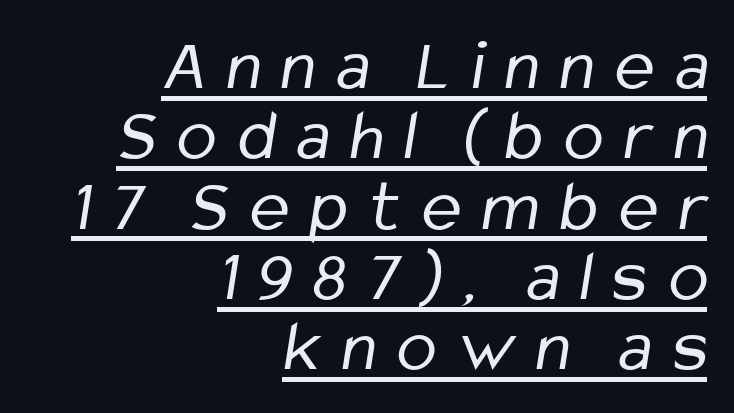
Here the glyphs are tracked loosely, breaking word shapes into spaced letters. Summary of weight: not heavy and not bold. The face used here is proportionally spaced, like ordinary book or web type. The rag falls on the left side of this text block. The lettering is marked with a stroke running underneath it.
